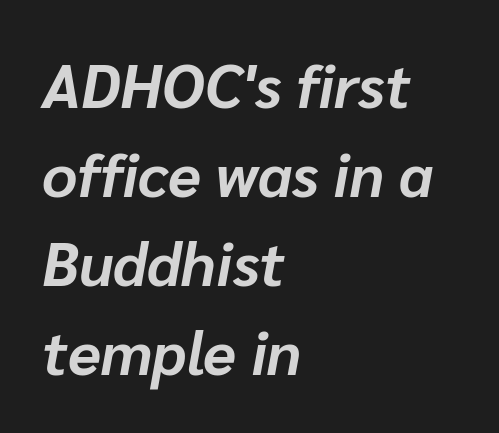
Q: Is the text bold? A: Yes.
Q: Is the text italic (slanted)? A: Yes, it leans right by about 10 degrees.
Q: Is the text underlined? A: No.
Q: How is the paragraph aligned? A: Left-aligned.
Q: Is the spacing between letters normal or unusually wide? A: Normal.
Q: Is the spacing between lines tight, normal or loose? A: Normal.
Q: Width (condensed, normal, or wide)? A: Normal.
Q: Stroke contrast? A: Low.
Q: x-height? A: Medium.
Q: Monospaced? A: No.
